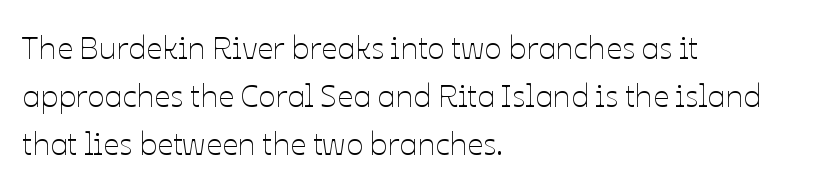
The strokes carry an ordinary text weight at most. Has an underline been added? It has not. The line-height multiplier appears to be the usual default. The typography opts for an upright posture over an oblique one. This sample has the flowing, uneven cadence of proportional lettering.
